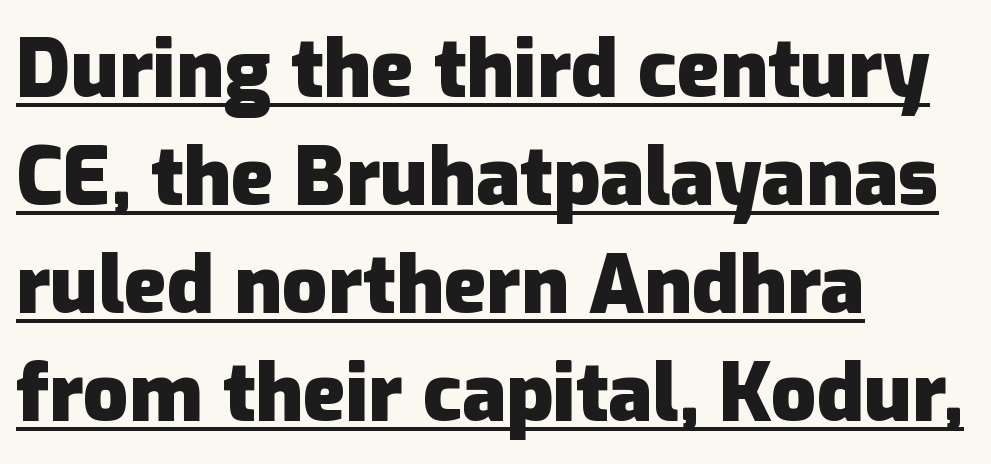
{"serif": "no", "italic": "no", "bold": "yes", "weight": "heavy", "width": "normal", "stroke_contrast": "low", "x_height": "medium", "monospaced": "no", "underline": "yes", "align": "left", "line_spacing": "normal", "line_spacing_ratio": 1.35, "letter_spacing": "normal", "letter_spacing_em": 0.0, "glyph_px": 80}
